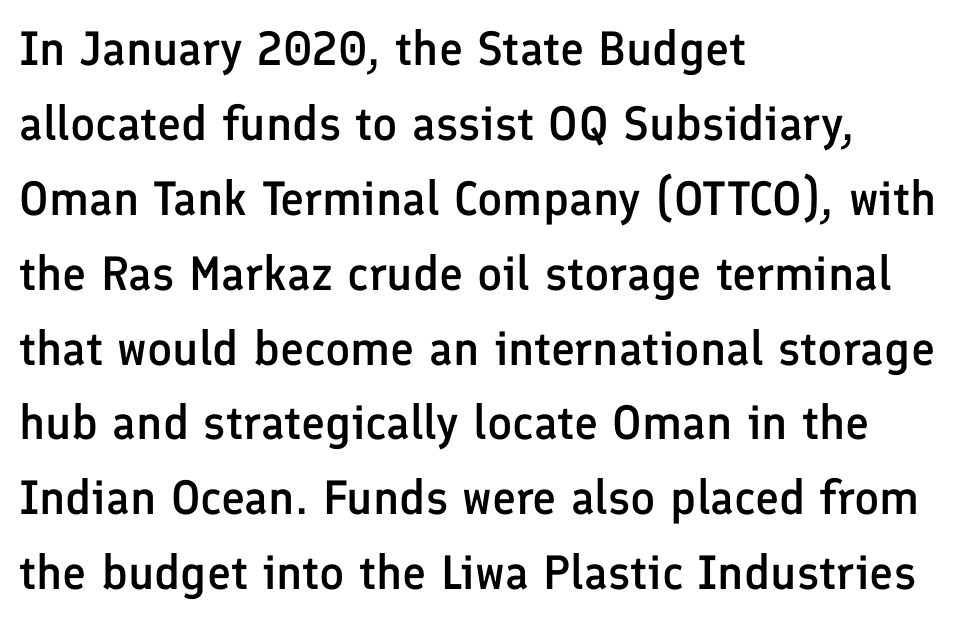
The image shows 48 px semibold sans-serif type, upright; set left-aligned, normal line spacing (1.56x), normal letter spacing, not underlined; low stroke contrast and a medium x-height.
